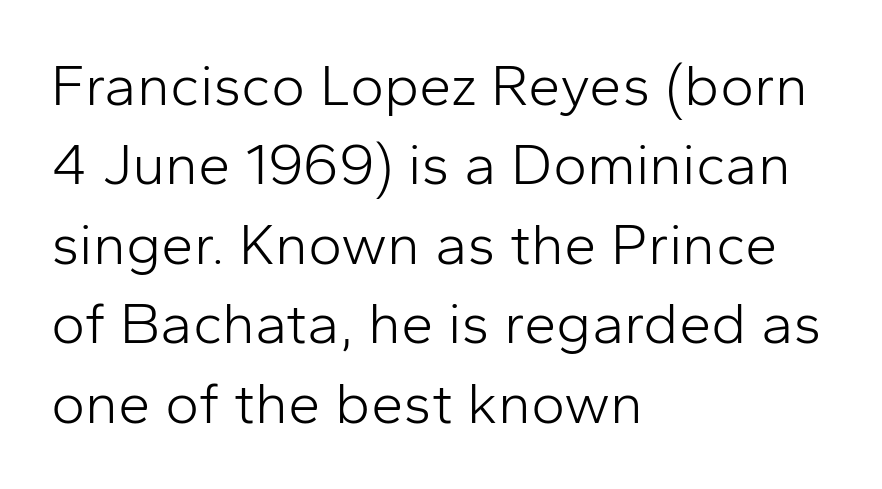
Layout note: lines flush left. Posture: upright roman. This sample has the flowing, uneven cadence of proportional lettering. Weight: in the light-to-regular range. Check where the strokes stop: nothing finishes them off — pure sans.
